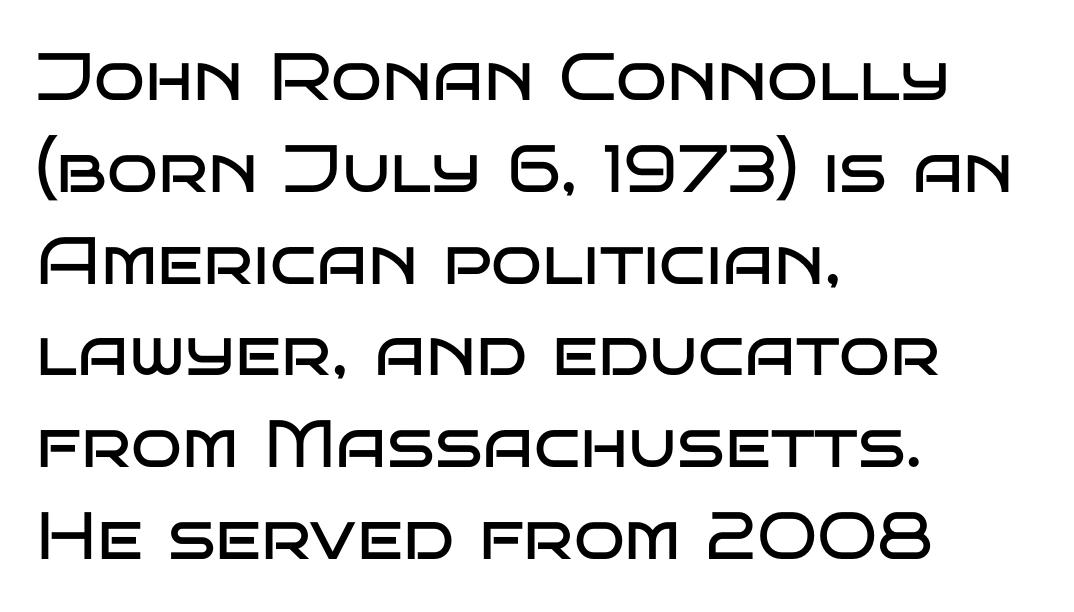
{"serif": "no", "italic": "no", "bold": "no", "weight": "regular", "width": "wide", "stroke_contrast": "low", "x_height": "large", "monospaced": "no", "underline": "no", "align": "left", "line_spacing": "normal", "line_spacing_ratio": 1.37, "letter_spacing": "normal", "letter_spacing_em": 0.0, "glyph_px": 67}
